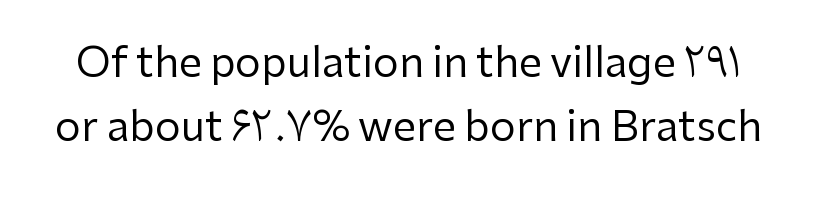
The image shows 41 px regular-weight sans-serif type, upright; set normal line spacing (1.57x), normal letter spacing, not underlined; low stroke contrast and a medium x-height.
